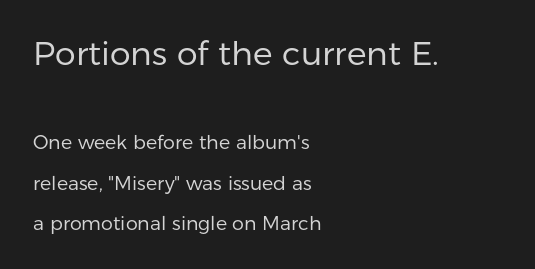
The image shows 33 px regular-weight sans-serif type, upright; set left-aligned, loose line spacing (2.14x), normal letter spacing, not underlined; the first (top) block is 1.74x larger; low stroke contrast and a medium x-height.
